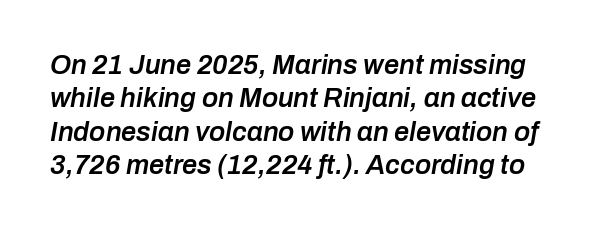
The image shows 27 px text type, italic (leaning right); set line spacing 1.24x, normal letter spacing, not underlined.
